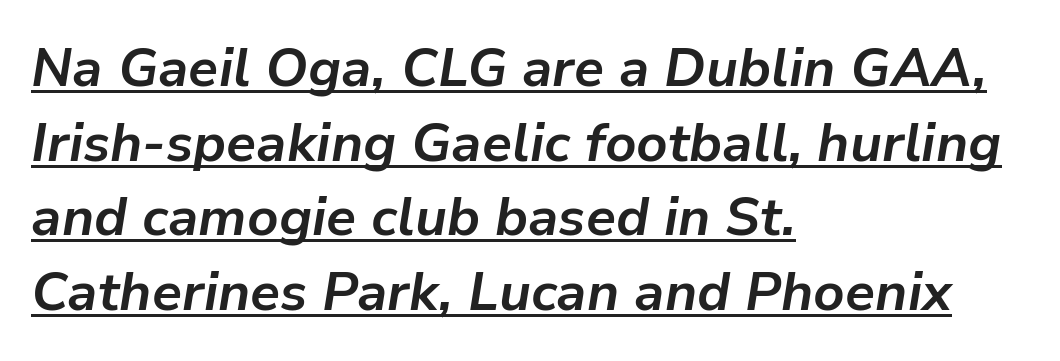
The image shows 54 px bold type, italic (leaning right); set left-aligned, normal line spacing (1.38x), normal letter spacing, underlined; low stroke contrast and a medium x-height.
